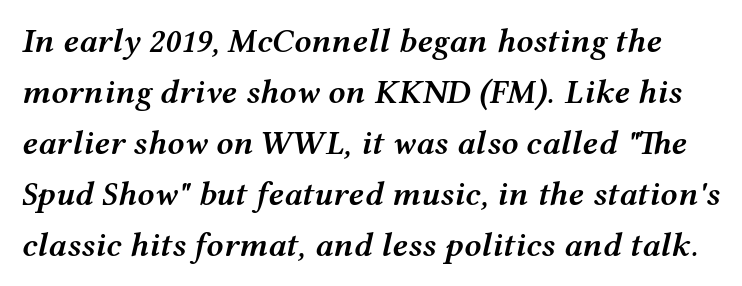
{"italic": "yes", "lean": "right", "slant_degrees": 12, "bold": "semi", "weight": "semibold", "width": "wide", "stroke_contrast": "medium", "x_height": "medium", "monospaced": "no", "underline": "no", "line_spacing": "normal", "line_spacing_ratio": 1.5, "letter_spacing": "normal", "letter_spacing_em": 0.0, "glyph_px": 34}
